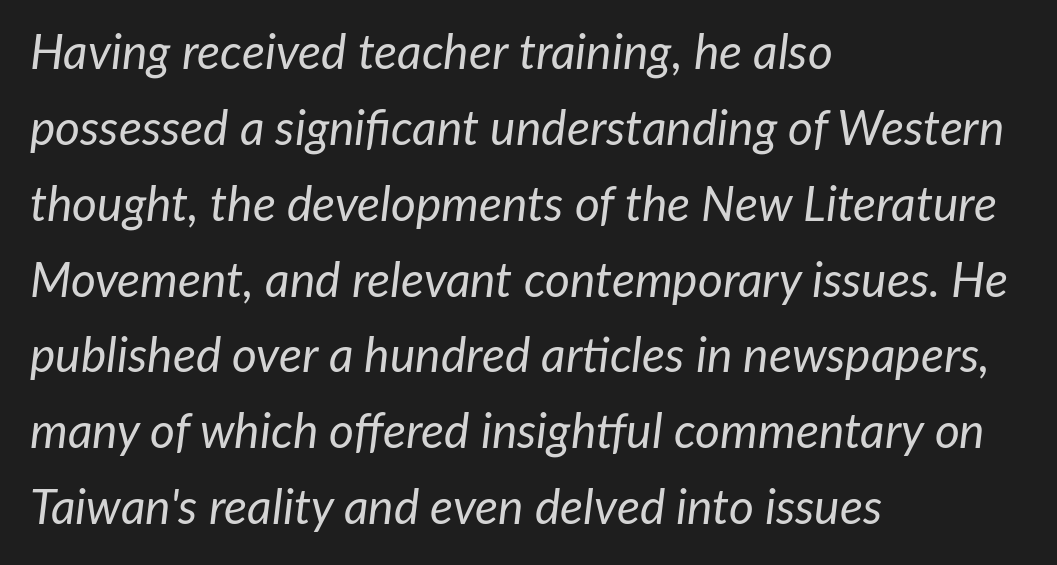
{"italic": "yes", "lean": "right", "slant_degrees": 7, "bold": "no", "weight": "regular", "width": "normal", "stroke_contrast": "low", "x_height": "medium", "monospaced": "no", "underline": "no", "align": "left", "line_spacing": "normal", "line_spacing_ratio": 1.58, "letter_spacing": "normal", "letter_spacing_em": 0.0, "glyph_px": 48}
